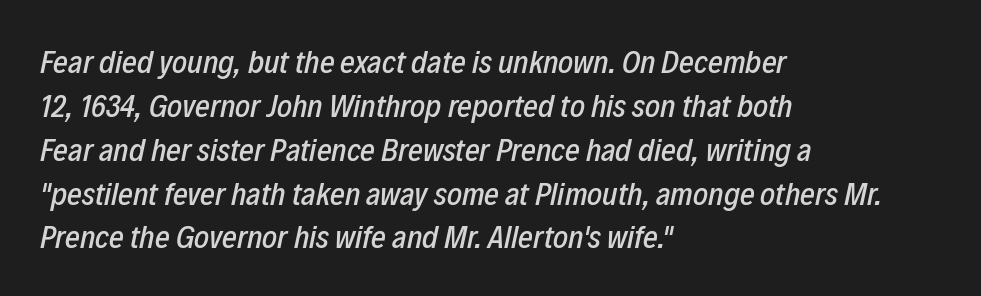
The image shows 32 px condensed type, italic (leaning right); set left-aligned, normal line spacing (1.37x), normal letter spacing, not underlined; low stroke contrast and a medium x-height.
